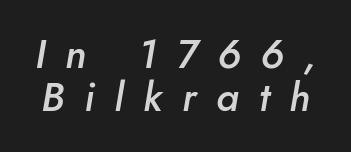
The image shows 40 px semibold type, italic (leaning right); set tight line spacing (1.08x), unusually wide letter spacing (+0.49 em), not underlined; low stroke contrast and a small x-height.
